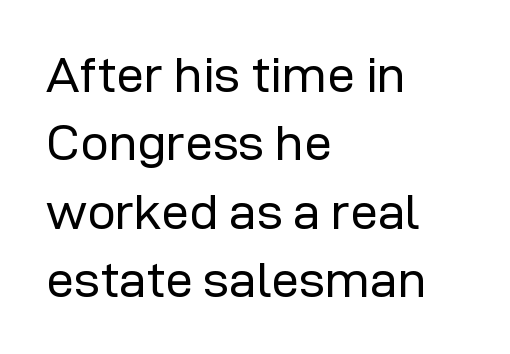
On a weight scale, this lands at 450 or below. Does the type have serifs? No, each stem ends abruptly. This sample is left-justified, so line endings fall wherever the words run out. The designer left line spacing at the default. Looks like regular typesetting: each glyph gets only the width it needs. Descender tails drop into unmarked territory.
